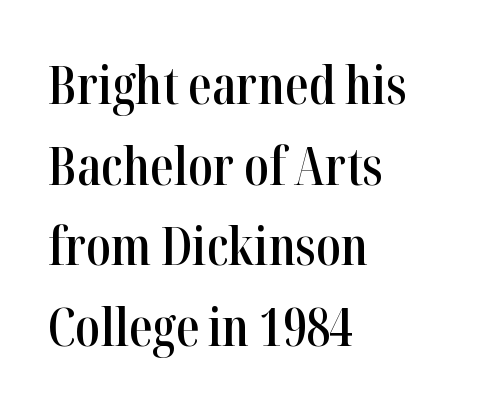
The image shows 52 px semibold, condensed serif type, upright; set left-aligned, normal line spacing (1.55x), normal letter spacing, not underlined; high stroke contrast and a medium x-height.
